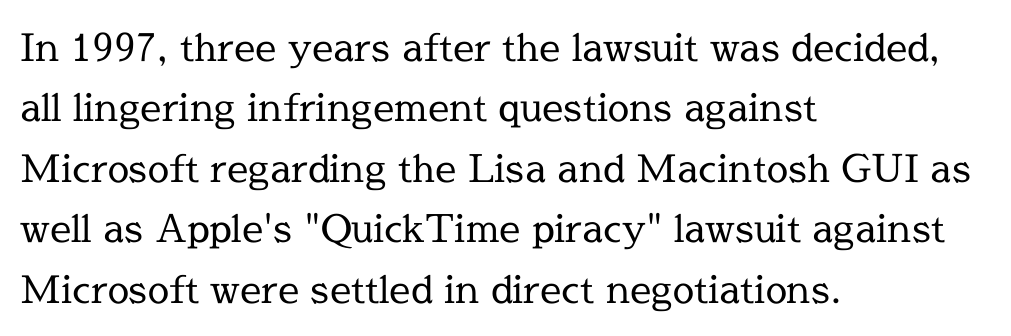
The image shows 38 px regular-weight serif type, upright; set left-aligned, normal line spacing (1.59x), normal letter spacing, not underlined; a medium x-height.
